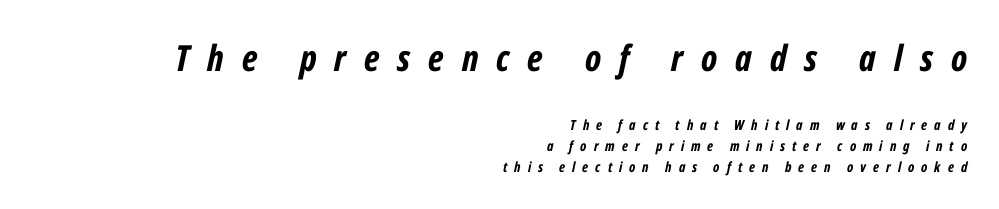
Q: Is the text bold? A: Yes.
Q: Is the text italic (slanted)? A: Yes, it leans right by about 12 degrees.
Q: Is the text underlined? A: No.
Q: How is the paragraph aligned? A: Right-aligned.
Q: Is the spacing between letters normal or unusually wide? A: Unusually wide.
Q: Is the spacing between lines tight, normal or loose? A: Normal.
Q: Which block of text is set in a larger size, the first (top) or the second (bottom)? A: The first (top) one.
Q: Width (condensed, normal, or wide)? A: Condensed.
Q: Stroke contrast? A: Low.
Q: x-height? A: Medium.
Q: Monospaced? A: No.
